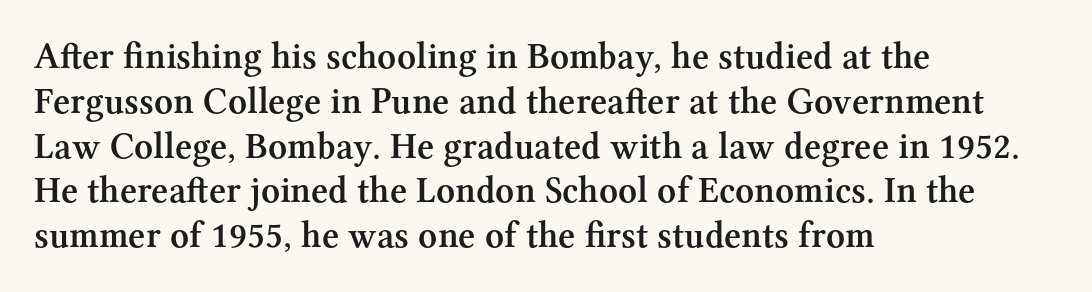
{"serif": "yes", "italic": "no", "bold": "semi", "weight": "semibold", "width": "normal", "stroke_contrast": "medium", "x_height": "medium", "monospaced": "no", "underline": "no", "align": "left", "line_spacing_ratio": 1.21, "letter_spacing": "normal", "letter_spacing_em": 0.0, "glyph_px": 37}
